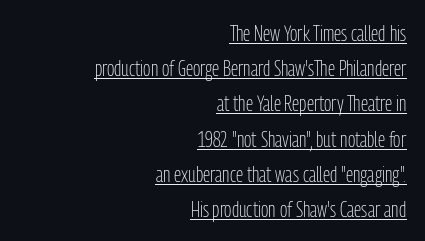
Q: Is the text bold? A: No.
Q: Is the text italic (slanted)? A: No, it is upright.
Q: Is the text underlined? A: Yes.
Q: How is the paragraph aligned? A: Right-aligned.
Q: Is the spacing between letters normal or unusually wide? A: Normal.
Q: Is the spacing between lines tight, normal or loose? A: Normal.
